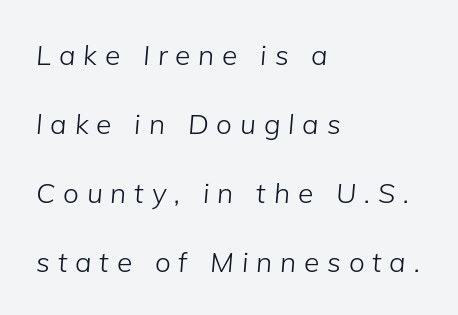
{"italic": "yes", "lean": "right", "slant_degrees": 5, "bold": "no", "weight": "light", "width": "normal", "stroke_contrast": "low", "x_height": "medium", "monospaced": "no", "underline": "no", "align": "left", "line_spacing": "loose", "line_spacing_ratio": 2.46, "letter_spacing": "wide", "letter_spacing_em": 0.28, "glyph_px": 28}
